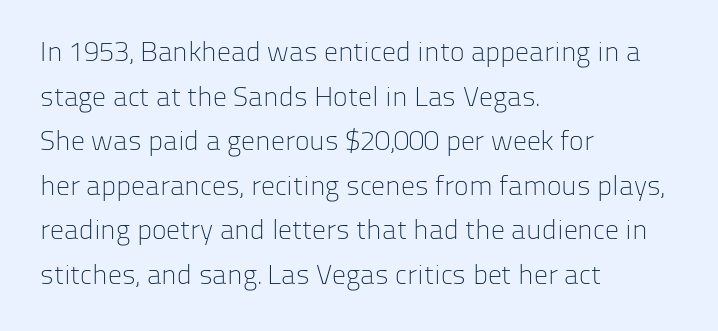
{"serif": "no", "italic": "no", "bold": "no", "weight": "light", "width": "normal", "stroke_contrast": "low", "x_height": "medium", "monospaced": "no", "underline": "no", "align": "left", "line_spacing": "normal", "line_spacing_ratio": 1.59, "letter_spacing": "normal", "letter_spacing_em": 0.0, "glyph_px": 28}
